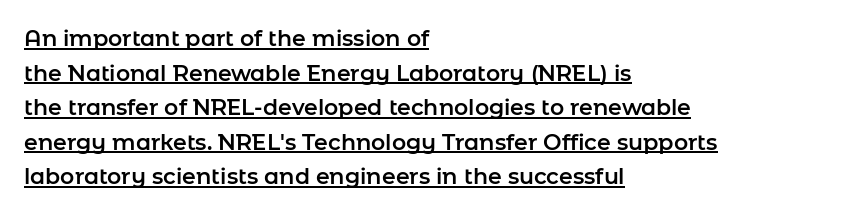
{"italic": "no", "underline": "yes", "align": "left", "line_spacing": "normal", "line_spacing_ratio": 1.57, "letter_spacing": "normal", "letter_spacing_em": 0.0, "glyph_px": 22}
